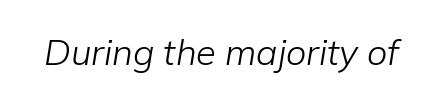
The space directly below the letters is spotless. Nobody touched the tracking dial on this one. Quick note: italic. Proportional: the letters do not fall into vertical columns.
